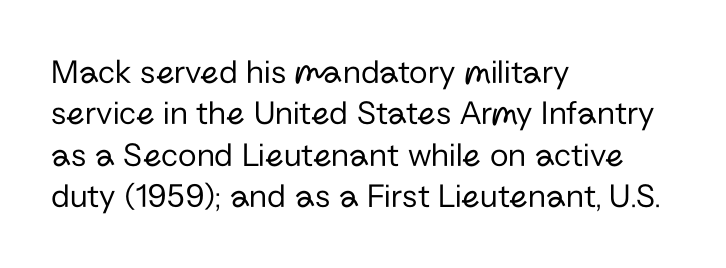
The image shows 34 px regular-weight sans-serif type, upright; set left-aligned, line spacing 1.22x, normal letter spacing, not underlined; low stroke contrast and a medium x-height.
